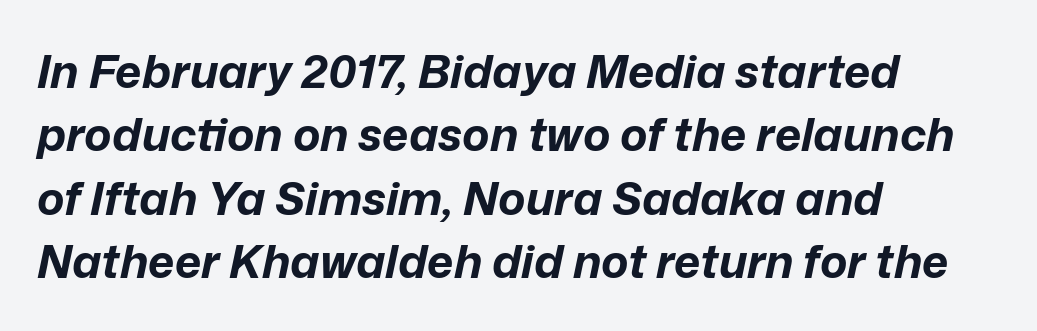
{"italic": "yes", "lean": "right", "slant_degrees": 12, "bold": "yes", "weight": "bold", "width": "normal", "stroke_contrast": "low", "x_height": "medium", "monospaced": "no", "underline": "no", "align": "left", "line_spacing": "normal", "line_spacing_ratio": 1.38, "letter_spacing": "normal", "letter_spacing_em": 0.0, "glyph_px": 46}
